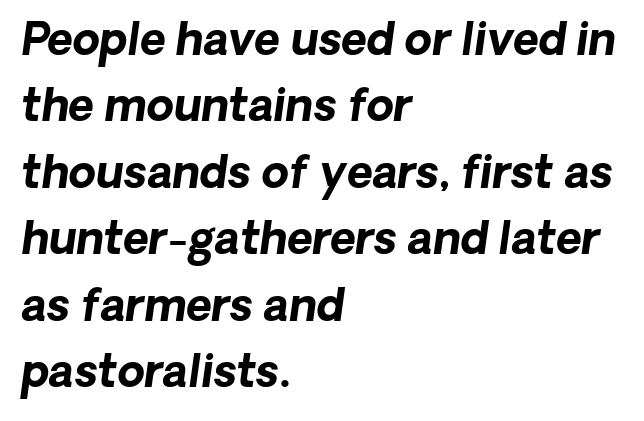
{"italic": "yes", "lean": "right", "slant_degrees": 8, "bold": "yes", "weight": "bold", "width": "normal", "stroke_contrast": "low", "x_height": "medium", "monospaced": "no", "underline": "no", "align": "left", "line_spacing": "normal", "line_spacing_ratio": 1.51, "letter_spacing": "normal", "letter_spacing_em": 0.0, "glyph_px": 44}
